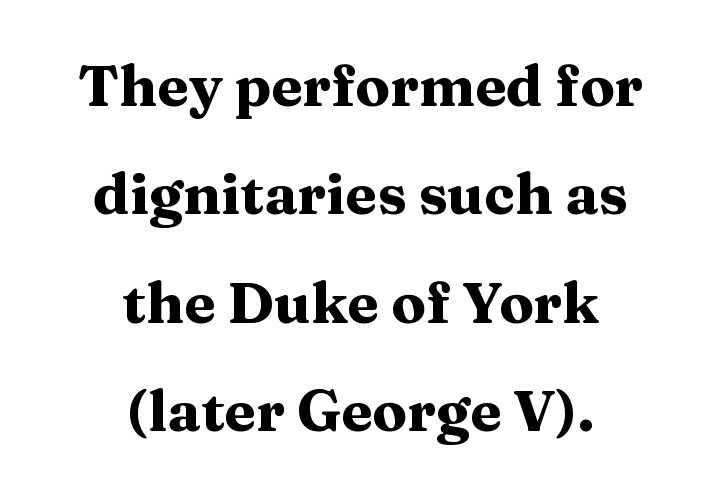
Q: Is the text bold? A: Yes.
Q: Is the text italic (slanted)? A: No, it is upright.
Q: Is the typeface a serif or a sans-serif typeface? A: Serif.
Q: Is the text underlined? A: No.
Q: How is the paragraph aligned? A: Centered.
Q: Is the spacing between letters normal or unusually wide? A: Normal.
Q: Is the spacing between lines tight, normal or loose? A: Loose.
Q: Width (condensed, normal, or wide)? A: Wide.
Q: Stroke contrast? A: Medium.
Q: x-height? A: Medium.
Q: Monospaced? A: No.
